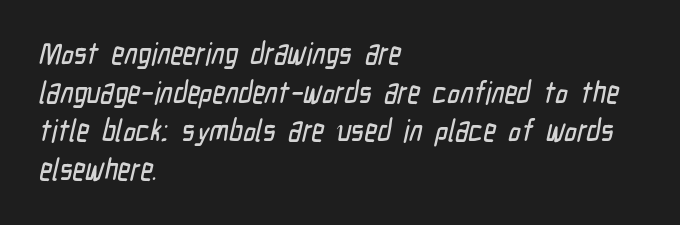
{"serif": "no", "width": "condensed", "stroke_contrast": "low", "x_height": "medium", "monospaced": "no", "underline": "no", "align": "left", "line_spacing": "normal", "line_spacing_ratio": 1.25, "letter_spacing": "normal", "letter_spacing_em": 0.0, "glyph_px": 31}
